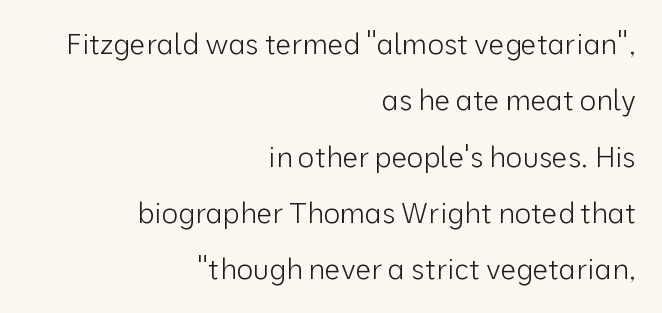
{"serif": "no", "italic": "no", "bold": "no", "weight": "light", "width": "normal", "stroke_contrast": "low", "x_height": "medium", "monospaced": "no", "underline": "no", "align": "right", "line_spacing": "loose", "line_spacing_ratio": 2.01, "letter_spacing": "normal", "letter_spacing_em": 0.0, "glyph_px": 28}
